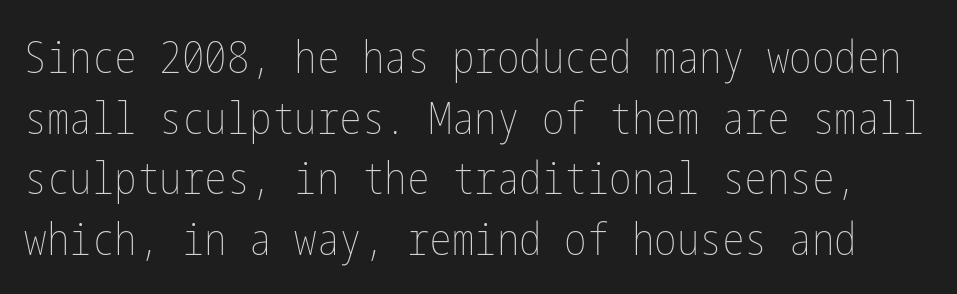
The image shows 45 px thin, condensed type, upright; set normal line spacing (1.35x), normal letter spacing, not underlined; low stroke contrast and a medium x-height.
